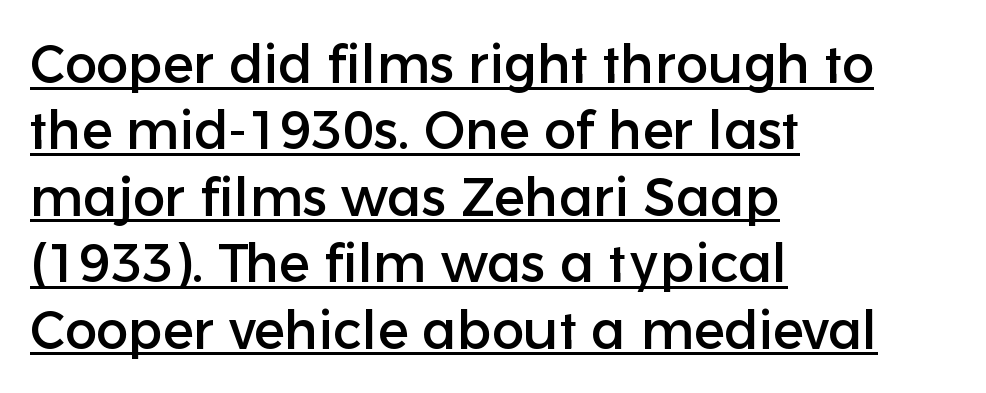
The image shows 54 px sans-serif type, upright; set left-aligned, line spacing 1.23x, normal letter spacing, underlined; low stroke contrast and a medium x-height.
